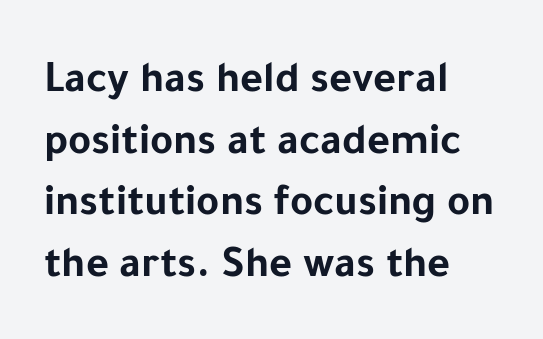
Unlike italic type, these characters show no tilt at all. The space directly below the letters is spotless. Varying glyph widths throughout — classic text-font behaviour. Plenty of ink on the page — the face is bold. The ragged edge is on the right, which tells us the setting is flush left.
